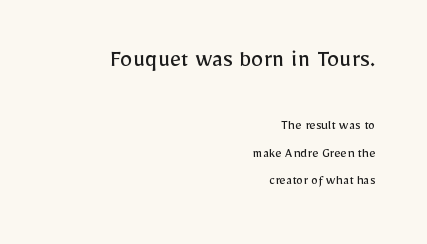
No extra tracking has been applied to these lines. Horizontal alignment here is rightward, an uncommon choice for prose. Posture: upright roman. Which of the two is more prominent by size? The first, at the top.
